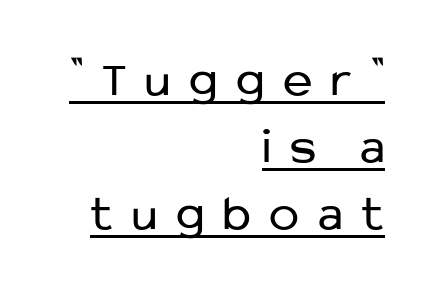
Horizontal alignment here is rightward, an uncommon choice for prose. Glance below the letters and you will spot a drawn line. This sample keeps an unexceptional amount of space between lines. Stroke mass is kept to a normal reading level or below. Spacing verdict: proportional, widths tailored to each character.
